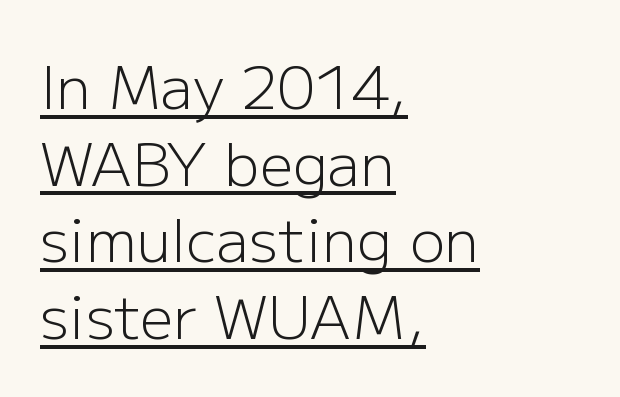
{"serif": "no", "italic": "no", "bold": "no", "weight": "light", "width": "normal", "stroke_contrast": "low", "x_height": "medium", "monospaced": "no", "underline": "yes", "align": "left", "line_spacing": "normal", "line_spacing_ratio": 1.3, "letter_spacing": "normal", "letter_spacing_em": 0.0, "glyph_px": 59}
